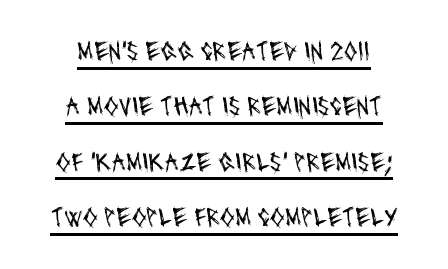
{"bold": "no", "underline": "yes", "align": "center", "line_spacing": "loose", "line_spacing_ratio": 2.05, "letter_spacing": "normal", "letter_spacing_em": 0.0, "glyph_px": 27}
